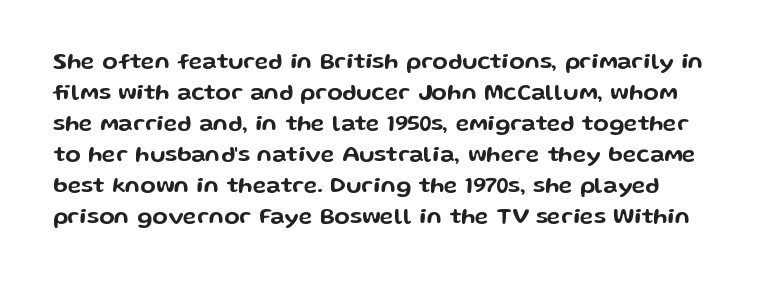
The image shows 23 px text type, upright; set normal line spacing (1.35x), normal letter spacing, not underlined.
